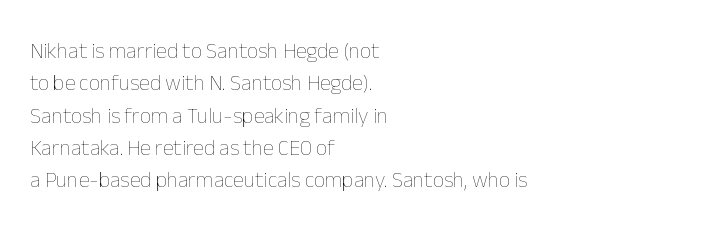
Does extra space separate the letters? No, they use regular spacing. Compared with a typical body face, this is equally light or lighter still. Casual observation: everything's shoved over to the left. This sample keeps an unexceptional amount of space between lines.
